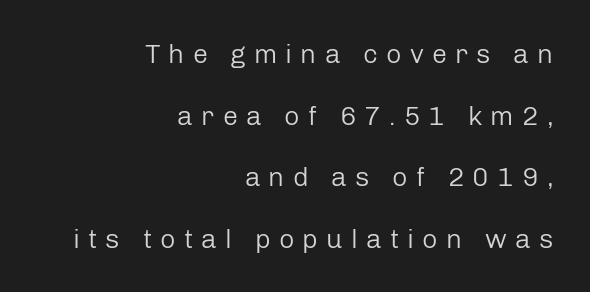
Compared with typical body copy, the letter spacing here is much looser. The lines are spread far apart with generous leading. A roman cut, with each character standing at attention. The font is comparable to plain body text, perhaps lighter.
